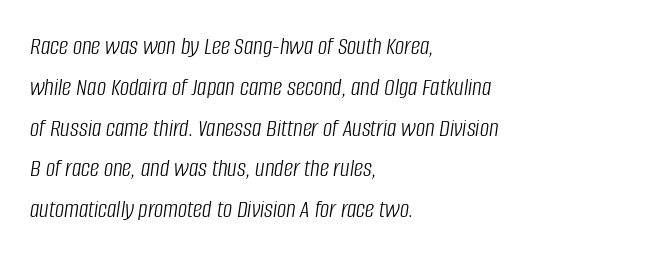
What's the leading like? Ordinary, nothing unusual. Slant detected: the letters are inclined. All the whitespace from short lines collects on the right. Each word holds together tightly as a unit, with standard inter-letter gaps.
